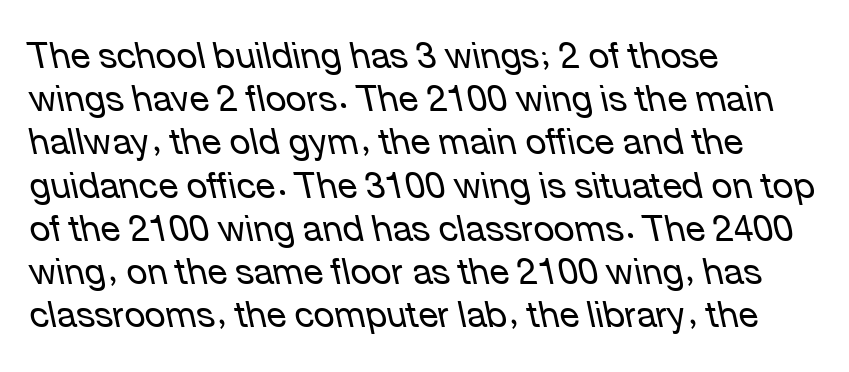
The image shows 36 px regular-weight type, italic (leaning left); set left-aligned, line spacing 1.2x, normal letter spacing, not underlined; low stroke contrast and a medium x-height.
